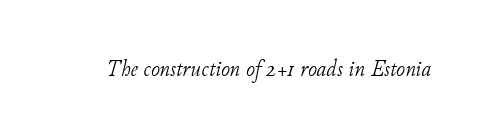
{"italic": "yes", "lean": "right", "slant_degrees": 11, "bold": "no", "underline": "no", "letter_spacing": "normal", "letter_spacing_em": 0.0, "glyph_px": 24}
